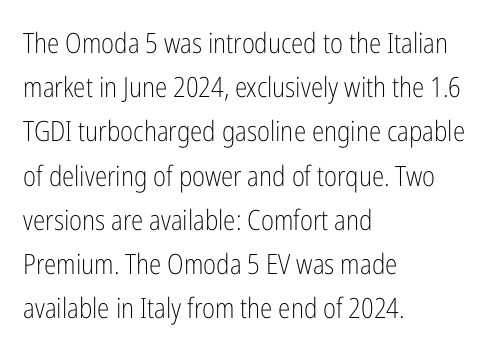
You could call the tracking neutral — neither tight nor loose. The typography opts for an upright posture over an oblique one. Think of a printed novel: that variable character pitch is what you see here. Classification — sans serif. The compositor pushed each line to the left boundary.
